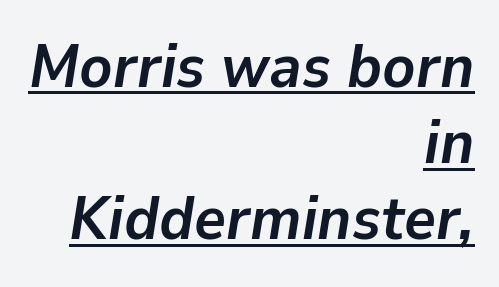
{"italic": "yes", "lean": "right", "slant_degrees": 9, "bold": "yes", "weight": "semibold", "width": "normal", "stroke_contrast": "low", "x_height": "medium", "monospaced": "no", "underline": "yes", "align": "right", "line_spacing": "normal", "line_spacing_ratio": 1.25, "letter_spacing": "normal", "letter_spacing_em": 0.0, "glyph_px": 61}
